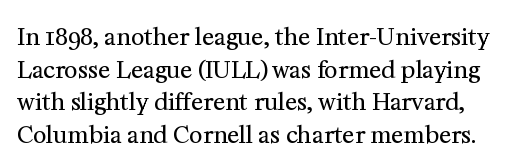
{"italic": "no", "bold": "no", "underline": "no", "line_spacing": "normal", "line_spacing_ratio": 1.42, "letter_spacing": "normal", "letter_spacing_em": 0.0, "glyph_px": 23}
